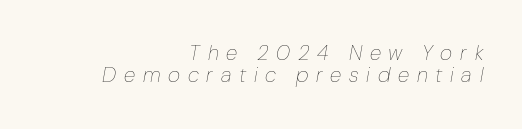
Q: Is the text bold? A: No.
Q: Is the text italic (slanted)? A: Yes, it leans right by about 10 degrees.
Q: Is the text underlined? A: No.
Q: How is the paragraph aligned? A: Right-aligned.
Q: Is the spacing between letters normal or unusually wide? A: Unusually wide.
Q: Is the spacing between lines tight, normal or loose? A: Tight.
